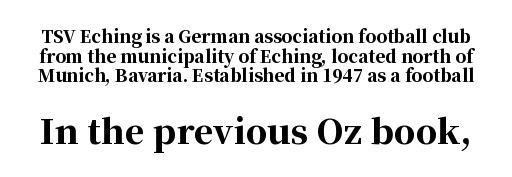
{"serif": "yes", "italic": "no", "bold": "yes", "weight": "bold", "width": "normal", "stroke_contrast": "high", "x_height": "medium", "monospaced": "no", "underline": "no", "line_spacing": "tight", "line_spacing_ratio": 1.15, "letter_spacing": "normal", "letter_spacing_em": 0.0, "larger_block": "second", "size_ratio": 2.0, "glyph_px": 34}
